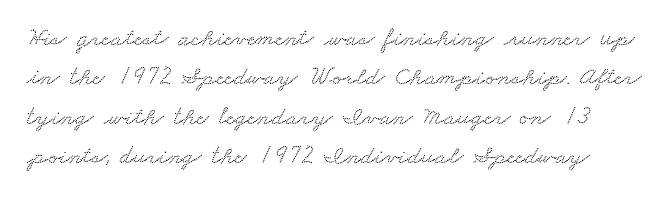
This sample uses plain, unmodified letter spacing. Clear beneath every line of the passage. Is there much room between lines? A standard amount, neither cramped nor airy.
